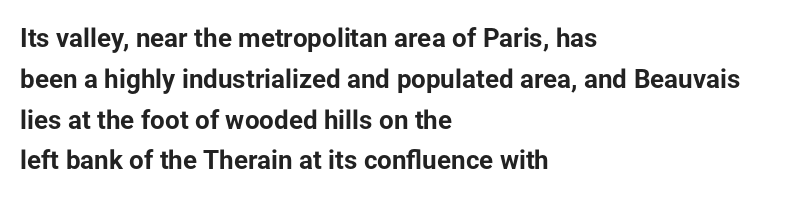
Q: Is the text bold? A: Yes.
Q: Is the text italic (slanted)? A: No, it is upright.
Q: Is the text underlined? A: No.
Q: How is the paragraph aligned? A: Left-aligned.
Q: Is the spacing between letters normal or unusually wide? A: Normal.
Q: Is the spacing between lines tight, normal or loose? A: Normal.
